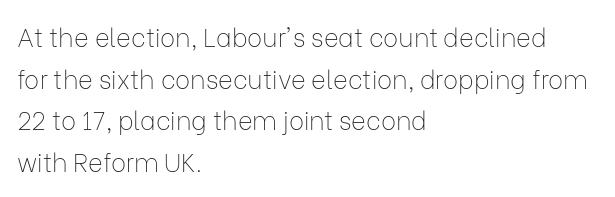
The image shows 25 px text type, upright; set left-aligned, normal line spacing (1.67x), normal letter spacing, not underlined.
